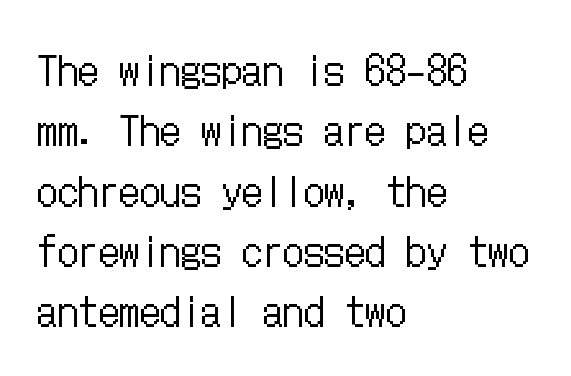
{"italic": "no", "bold": "no", "weight": "regular", "width": "condensed", "stroke_contrast": "low", "x_height": "medium", "underline": "no", "align": "left", "line_spacing": "normal", "line_spacing_ratio": 1.47, "letter_spacing": "normal", "letter_spacing_em": 0.0, "glyph_px": 41}
